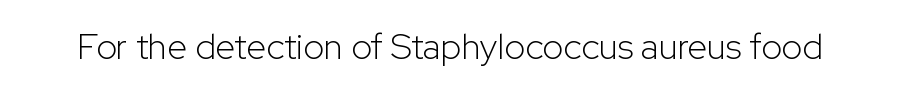
Q: Is the text bold? A: No.
Q: Is the text italic (slanted)? A: No, it is upright.
Q: Is the typeface a serif or a sans-serif typeface? A: Sans-serif.
Q: Is the text underlined? A: No.
Q: Is the spacing between letters normal or unusually wide? A: Normal.
Q: Width (condensed, normal, or wide)? A: Normal.
Q: Stroke contrast? A: Low.
Q: x-height? A: Medium.
Q: Monospaced? A: No.
